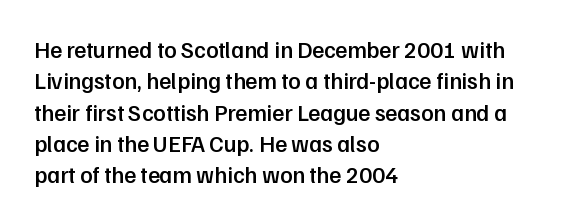
The image shows 23 px text type, upright; set left-aligned, normal line spacing (1.36x), normal letter spacing, not underlined.
